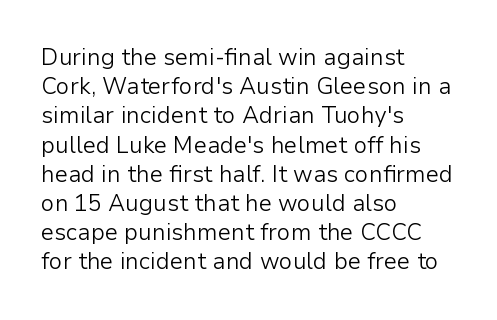
Nothing unusual about the tracking: characters are spaced as the font intends. Caption: multi-line text, flush left, ragged right. How would I describe the line gaps? Plain and ordinary. Unbolded letterforms with no extra heft.
